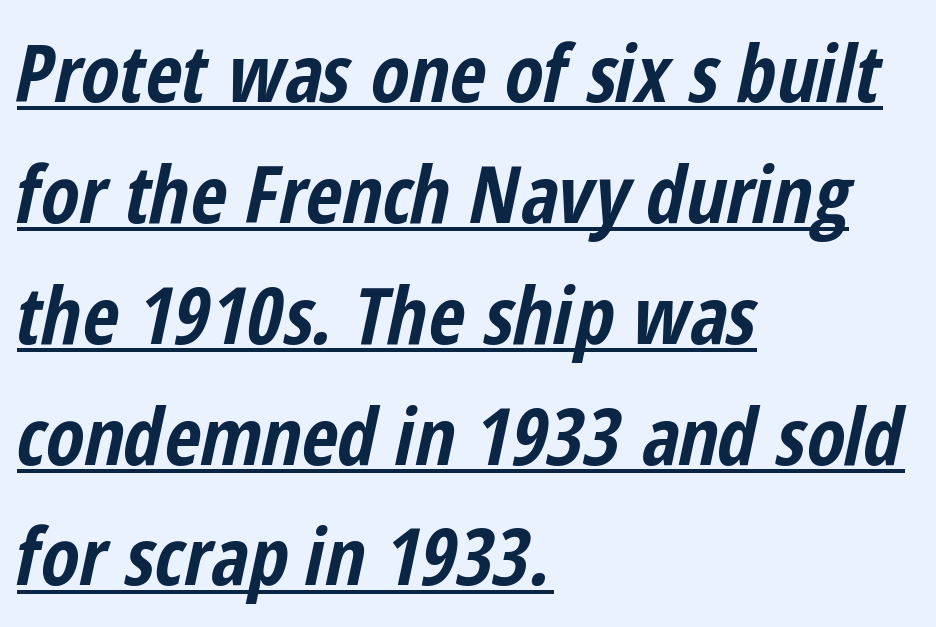
{"italic": "yes", "lean": "right", "slant_degrees": 12, "bold": "yes", "weight": "bold", "width": "condensed", "stroke_contrast": "low", "x_height": "medium", "monospaced": "no", "underline": "yes", "align": "left", "line_spacing": "normal", "line_spacing_ratio": 1.53, "letter_spacing": "normal", "letter_spacing_em": 0.0, "glyph_px": 79}
